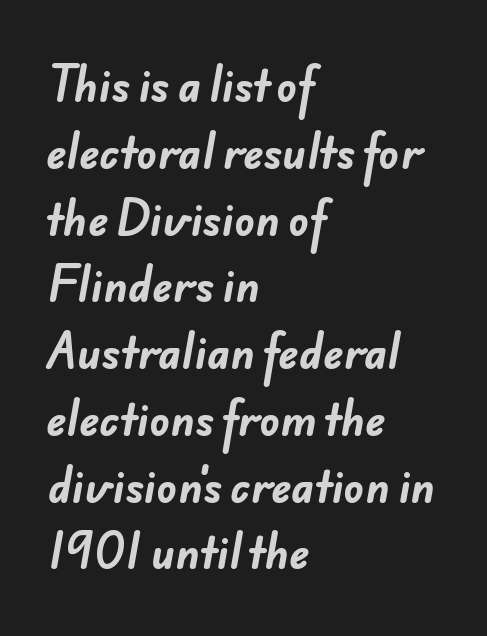
Q: Is the text bold? A: Yes.
Q: Is the typeface a serif or a sans-serif typeface? A: Sans-serif.
Q: Is the text underlined? A: No.
Q: How is the paragraph aligned? A: Left-aligned.
Q: Is the spacing between letters normal or unusually wide? A: Normal.
Q: Is the spacing between lines tight, normal or loose? A: Normal.
Q: Width (condensed, normal, or wide)? A: Normal.
Q: Stroke contrast? A: Low.
Q: x-height? A: Small.
Q: Monospaced? A: No.
